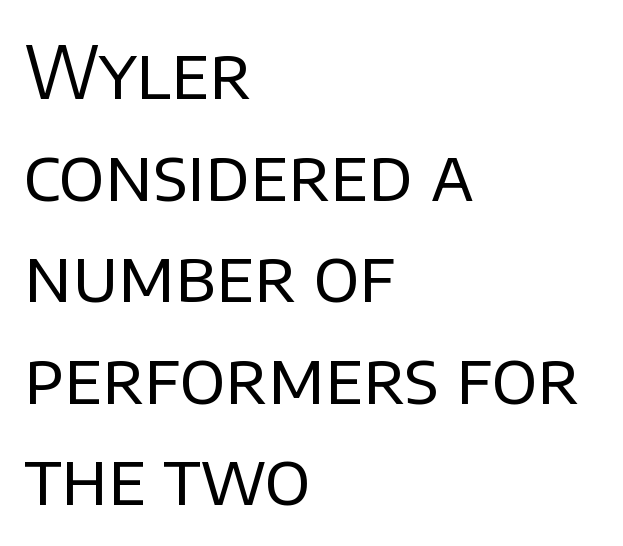
The image shows 72 px regular-weight sans-serif type, upright; set left-aligned, normal line spacing (1.41x), normal letter spacing, not underlined; low stroke contrast and a large x-height.
